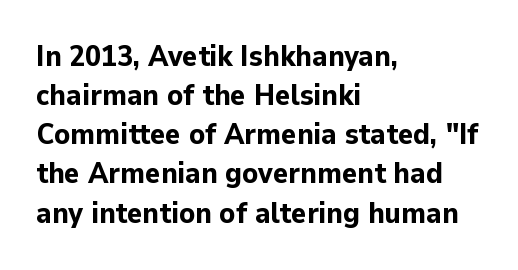
{"serif": "no", "italic": "no", "bold": "yes", "weight": "bold", "width": "normal", "stroke_contrast": "low", "x_height": "medium", "monospaced": "no", "underline": "no", "align": "left", "line_spacing": "normal", "line_spacing_ratio": 1.35, "letter_spacing": "normal", "letter_spacing_em": 0.0, "glyph_px": 29}
